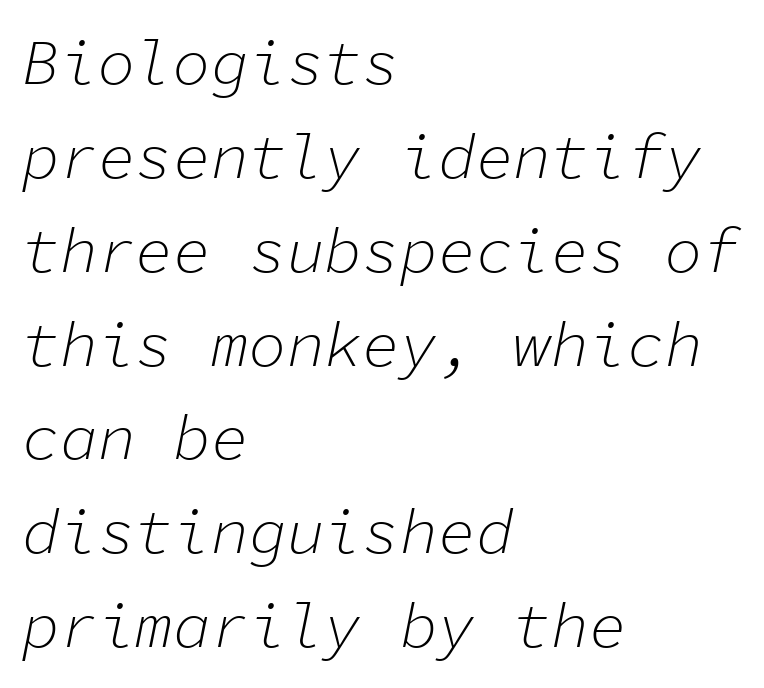
Descenders are the only things crossing below the line. This rendering leaves character spacing at its baseline value. Stems here are at most as thick as an everyday book face. The face used here is monospaced, like something from a code editor. Line starts are locked; line ends wander.
